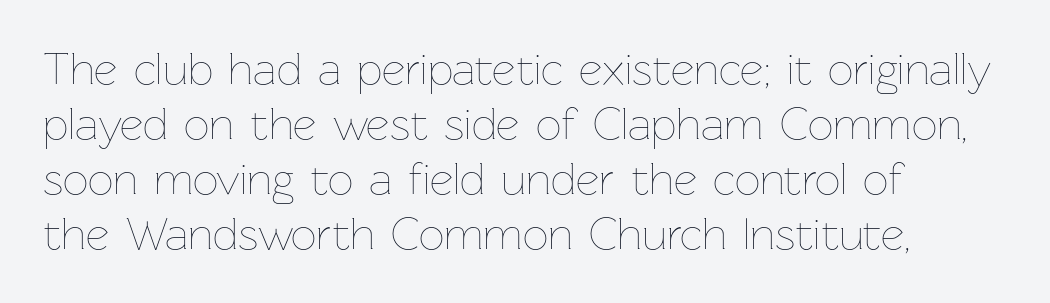
{"italic": "no", "bold": "no", "weight": "thin", "width": "normal", "stroke_contrast": "low", "x_height": "medium", "monospaced": "no", "underline": "no", "align": "left", "line_spacing_ratio": 1.22, "letter_spacing": "normal", "letter_spacing_em": 0.0, "glyph_px": 45}
